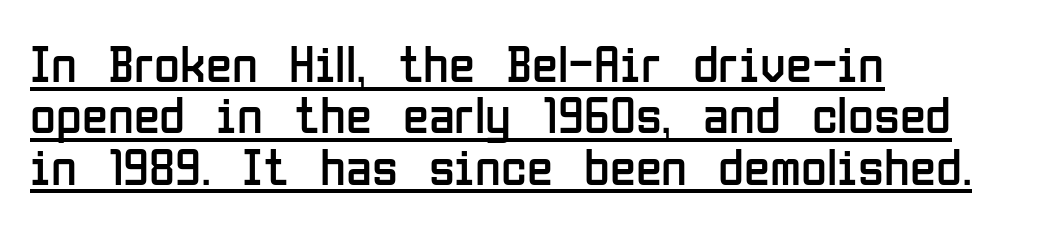
Which margin do the lines hug? The left one — the right edge is uneven. Regarding serifs, this sample does without them. You could not count columns in this text — the font is proportionally spaced. Characters remain perfectly vertical along every line. Each stroke keeps to a modest, everyday thickness or less.
